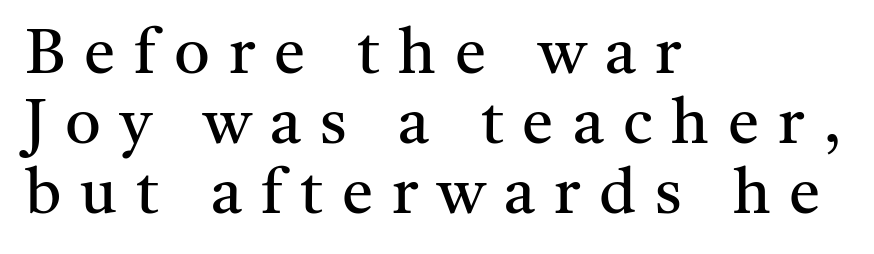
The image shows 63 px regular-weight serif type, upright; set left-aligned, tight line spacing (1.11x), unusually wide letter spacing (+0.3 em), not underlined; medium stroke contrast and a medium x-height.
